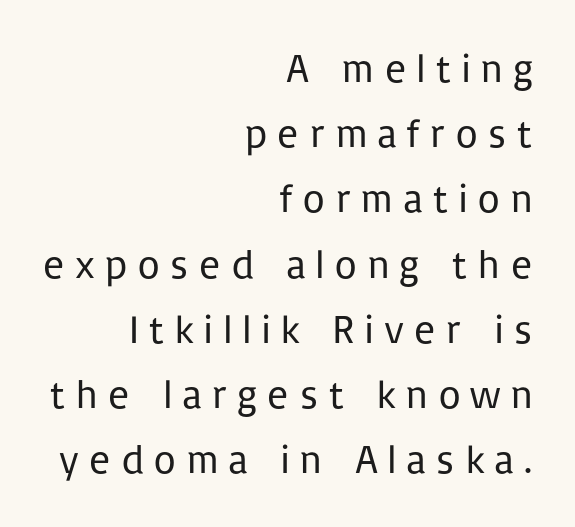
{"serif": "no", "italic": "no", "bold": "no", "weight": "regular", "width": "normal", "stroke_contrast": "low", "x_height": "medium", "monospaced": "no", "underline": "no", "align": "right", "line_spacing": "normal", "line_spacing_ratio": 1.63, "letter_spacing": "wide", "letter_spacing_em": 0.23, "glyph_px": 40}
